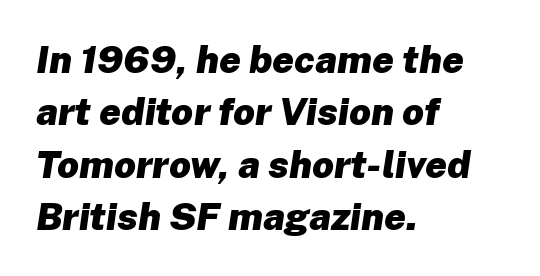
{"italic": "yes", "lean": "right", "slant_degrees": 8, "bold": "yes", "weight": "heavy", "width": "normal", "stroke_contrast": "low", "x_height": "medium", "monospaced": "no", "underline": "no", "align": "left", "line_spacing": "normal", "line_spacing_ratio": 1.38, "letter_spacing": "normal", "letter_spacing_em": 0.0, "glyph_px": 38}
